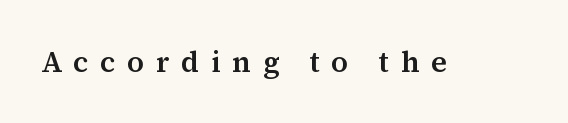
The image shows 29 px serif type, upright; set unusually wide letter spacing (+0.4 em), not underlined; medium stroke contrast and a medium x-height.
